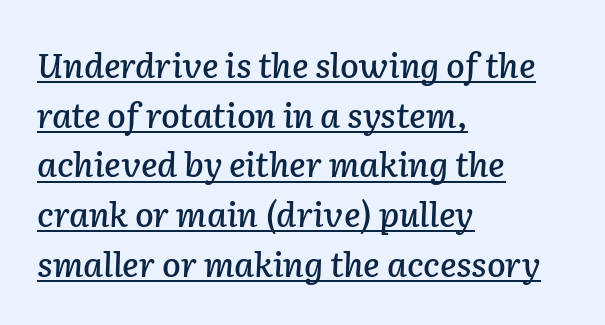
The image shows 34 px text type, italic (leaning right); set left-aligned, normal line spacing (1.46x), normal letter spacing, underlined; low stroke contrast and a medium x-height.
